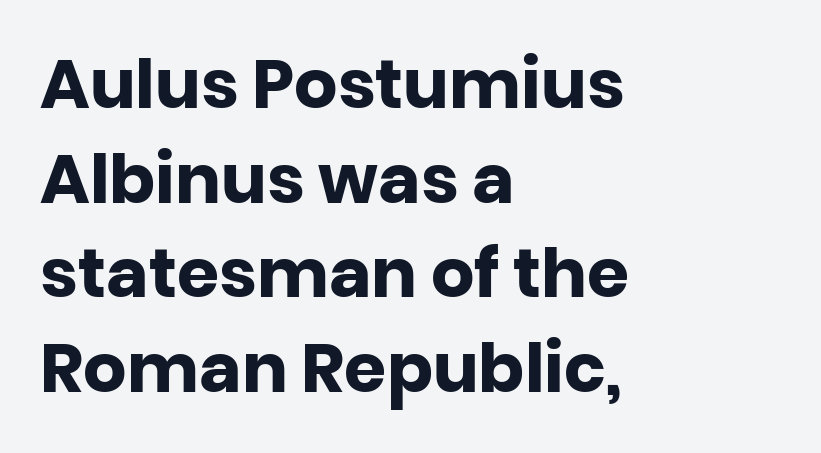
The baseline area is clear. The face used here is proportionally spaced, like ordinary book or web type. Examine the stroke ends and you'll find no serifs. This sample keeps an unexceptional amount of space between lines. Layout note: lines flush left. Is the type bold? Yes — the strokes are clearly thick and heavy.
